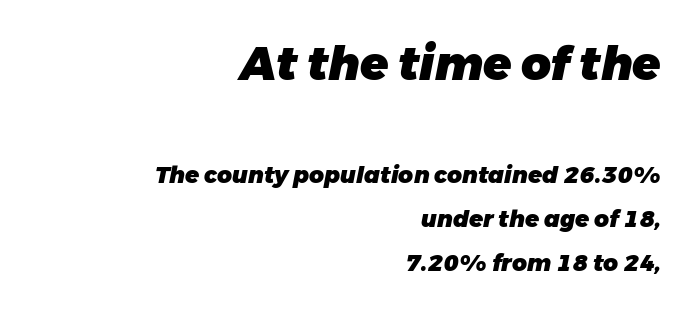
The leading is generous, giving the passage an open texture. The lines are quadded right. Do the characters align in a grid? No, the font is proportional. Quick note: underline off. Notice how the stems are inclined rather than vertical — that's the hallmark of italics. A full-strength bold gives these letters their thick strokes.
